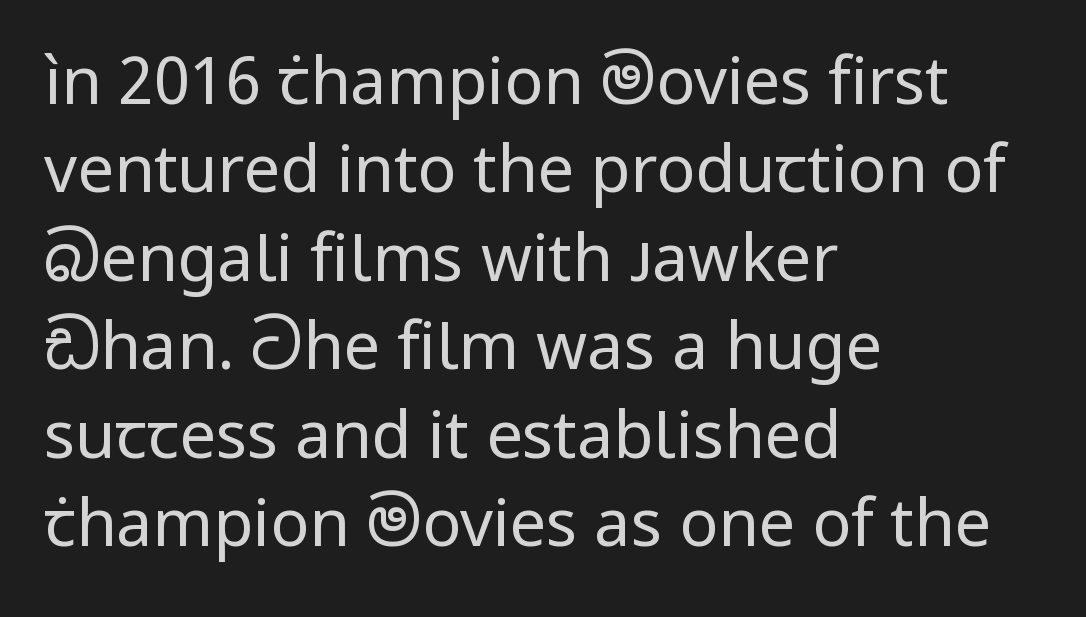
The image shows 65 px regular-weight sans-serif type, upright; set left-aligned, normal line spacing (1.36x), normal letter spacing, not underlined; low stroke contrast and a medium x-height.
